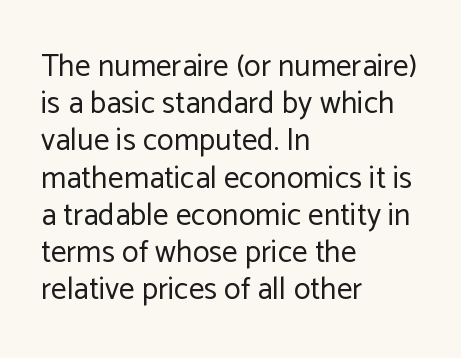
The image shows 31 px regular-weight sans-serif type, upright; set left-aligned, line spacing 1.2x, normal letter spacing, not underlined; low stroke contrast and a medium x-height.
